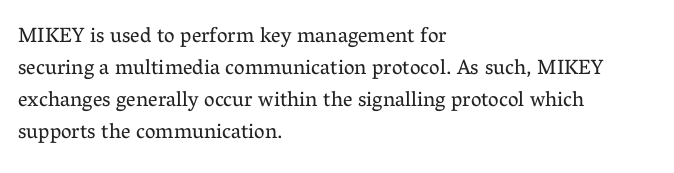
Is the block centered? No — it sits flush against the left margin. Honestly, the row spacing looks completely unremarkable. Check under the words: just untouched page. Ascenders rise straight up at ninety degrees. Nobody touched the tracking dial on this one.
